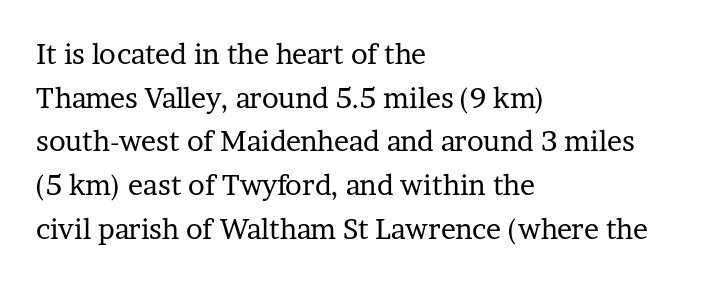
Q: Is the text bold? A: No.
Q: Is the text italic (slanted)? A: No, it is upright.
Q: Is the typeface a serif or a sans-serif typeface? A: Serif.
Q: Is the text underlined? A: No.
Q: How is the paragraph aligned? A: Left-aligned.
Q: Is the spacing between letters normal or unusually wide? A: Normal.
Q: Is the spacing between lines tight, normal or loose? A: Normal.
Q: Width (condensed, normal, or wide)? A: Normal.
Q: Stroke contrast? A: Low.
Q: x-height? A: Medium.
Q: Monospaced? A: No.
